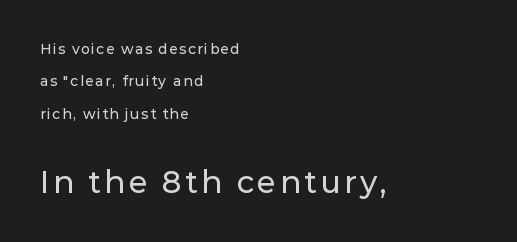
The image shows 31 px sans-serif type, upright; set left-aligned, loose line spacing (2.32x), not underlined; the second (bottom) block is 2.21x larger; low stroke contrast and a medium x-height.
